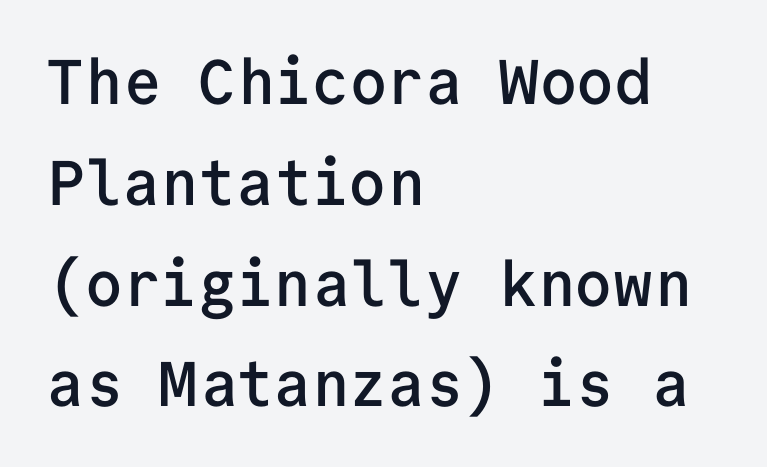
Q: Is the text bold? A: Semi-bold.
Q: Is the text italic (slanted)? A: No, it is upright.
Q: Is the typeface a serif or a sans-serif typeface? A: Sans-serif.
Q: Is the text underlined? A: No.
Q: How is the paragraph aligned? A: Left-aligned.
Q: Is the spacing between letters normal or unusually wide? A: Normal.
Q: Is the spacing between lines tight, normal or loose? A: Normal.
Q: Width (condensed, normal, or wide)? A: Normal.
Q: Stroke contrast? A: Low.
Q: x-height? A: Medium.
Q: Monospaced? A: Yes.
